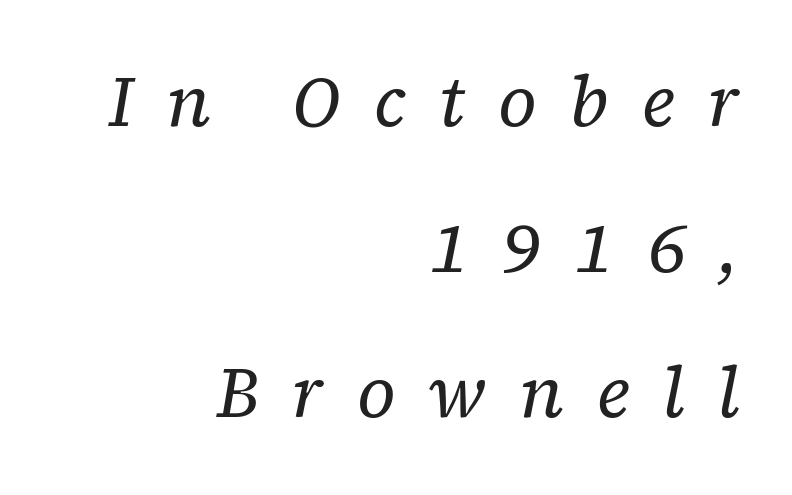
{"serif": "yes", "italic": "yes", "lean": "right", "slant_degrees": 12, "bold": "no", "weight": "regular", "width": "normal", "stroke_contrast": "low", "x_height": "medium", "monospaced": "no", "underline": "no", "align": "right", "line_spacing": "loose", "line_spacing_ratio": 2.08, "letter_spacing": "wide", "letter_spacing_em": 0.47, "glyph_px": 70}
